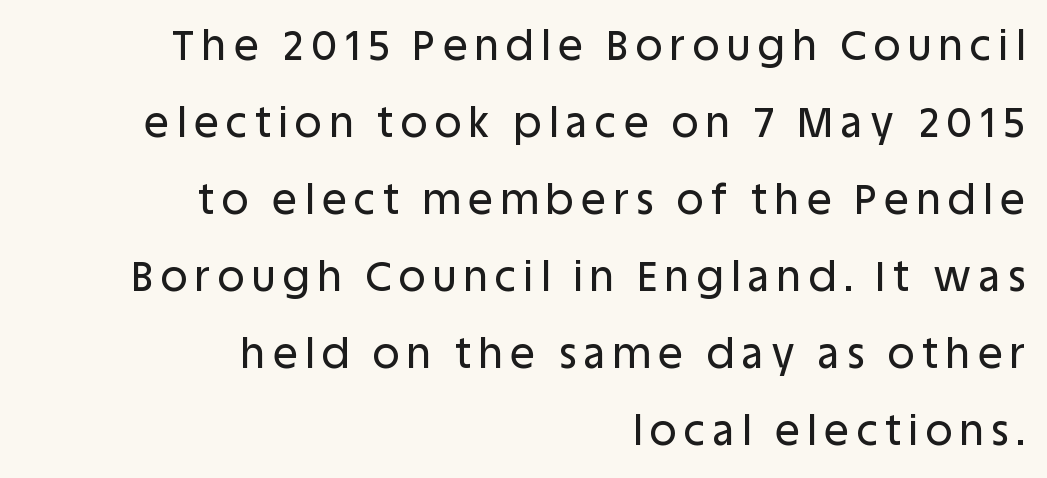
Q: Is the text italic (slanted)? A: No, it is upright.
Q: Is the typeface a serif or a sans-serif typeface? A: Sans-serif.
Q: Is the text underlined? A: No.
Q: How is the paragraph aligned? A: Right-aligned.
Q: Width (condensed, normal, or wide)? A: Normal.
Q: Stroke contrast? A: Low.
Q: x-height? A: Large.
Q: Monospaced? A: No.
